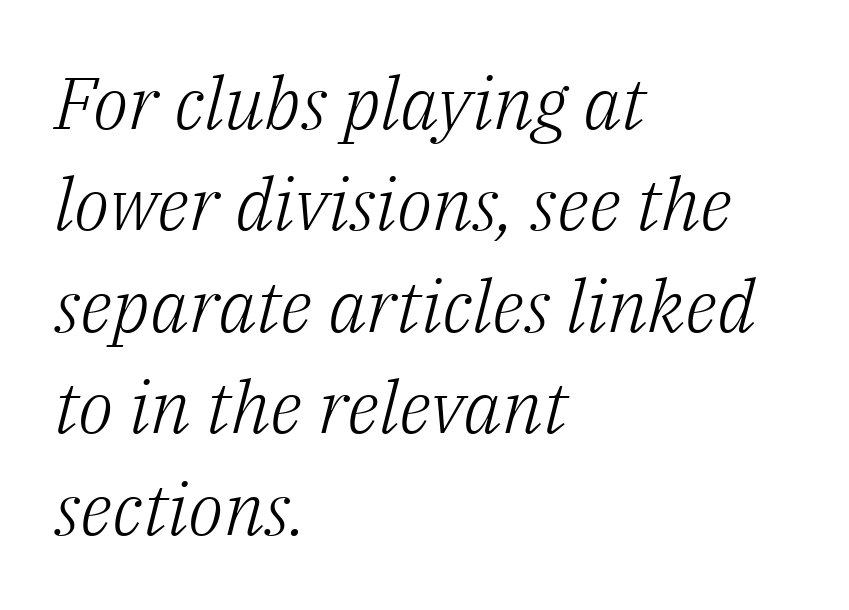
The face used here is proportionally spaced, like ordinary book or web type. The vertical gap from one line to the next is medium. The characters are drawn with everyday or finer stroke widths. Stroke terminals: seriffed. Caption: standard tracking, unaltered.
